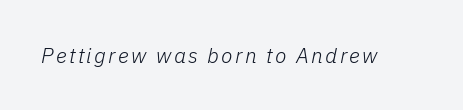
The image shows 21 px text type, italic (leaning right); set not underlined.
